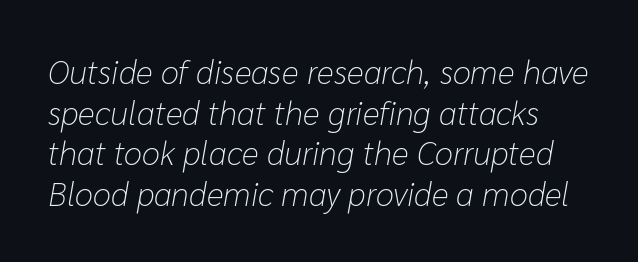
The image shows 33 px light type, italic (leaning right); set line spacing 1.23x, normal letter spacing, not underlined; low stroke contrast and a medium x-height.
